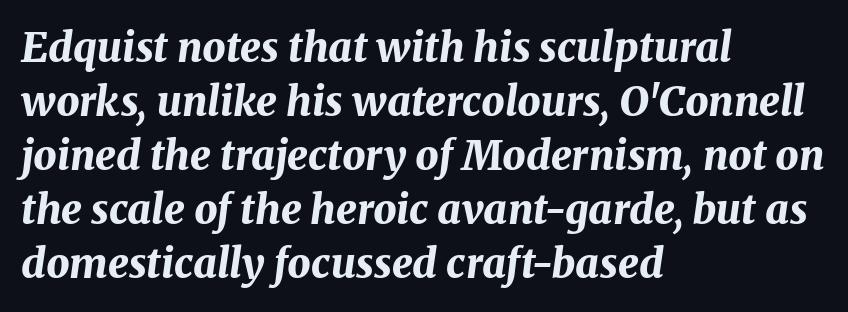
{"italic": "yes", "lean": "right", "slant_degrees": 8, "bold": "yes", "weight": "bold", "width": "normal", "stroke_contrast": "medium", "x_height": "medium", "monospaced": "no", "underline": "no", "align": "left", "line_spacing": "normal", "line_spacing_ratio": 1.32, "letter_spacing": "normal", "letter_spacing_em": 0.0, "glyph_px": 41}
